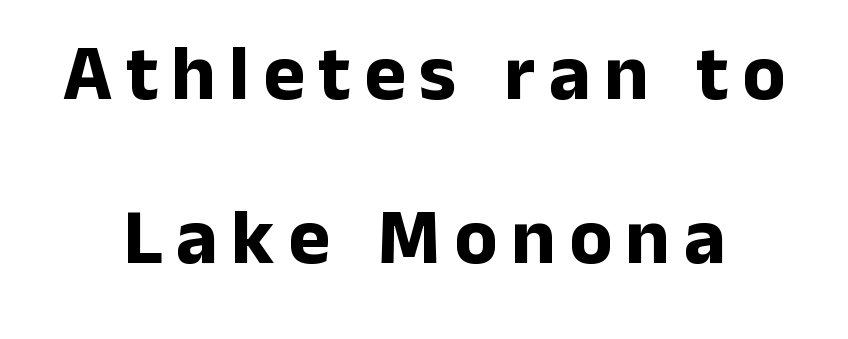
Words float on clear page, feet unadorned. Thick stems and heavy bowls — unmistakably bold. Here the designer chose a conventional face with non-uniform glyph widths. This sample uses an upright cut, with every glyph sitting square on the baseline. These lines stand farther apart than default settings would place them.
